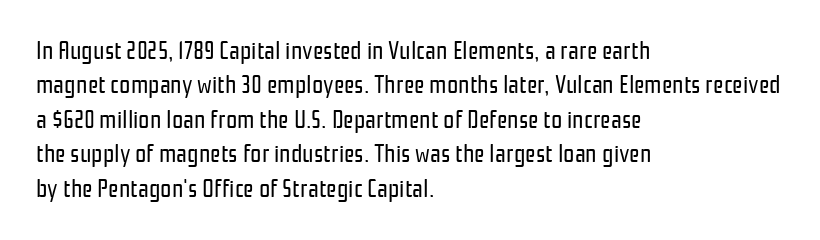
{"italic": "no", "bold": "no", "underline": "no", "align": "left", "line_spacing": "normal", "line_spacing_ratio": 1.38, "letter_spacing": "normal", "letter_spacing_em": 0.0, "glyph_px": 25}
